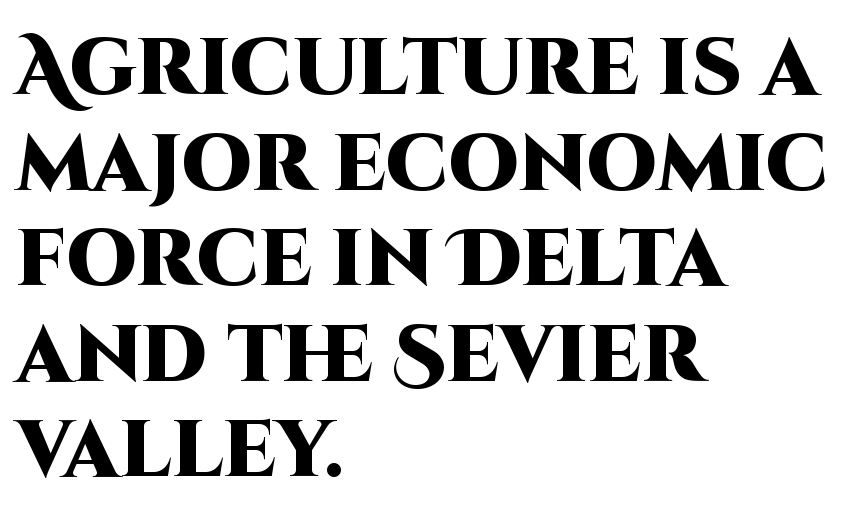
Every stem runs plumb, perpendicular to the baseline. Spacing verdict: proportional, widths tailored to each character. Is this a sans? Yes — the strokes have no serifs. Descenders are the only things crossing below the line.
